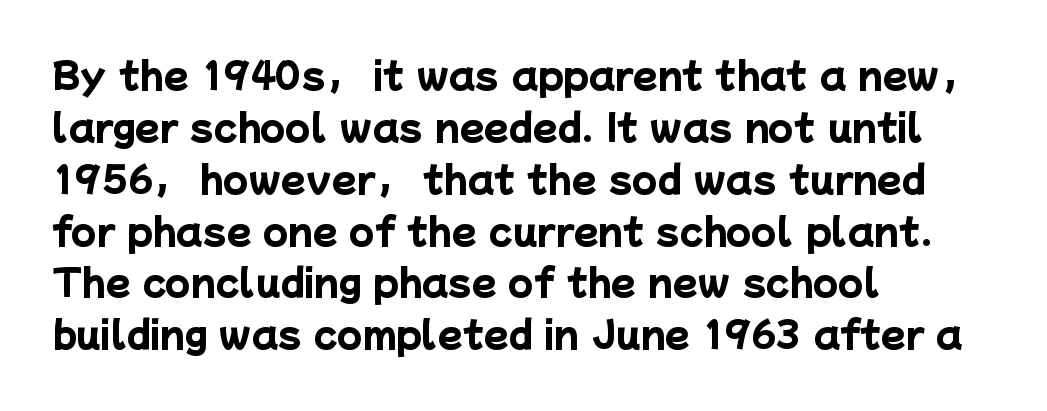
Q: Is the text bold? A: Yes.
Q: Is the typeface a serif or a sans-serif typeface? A: Sans-serif.
Q: Is the text underlined? A: No.
Q: How is the paragraph aligned? A: Left-aligned.
Q: Is the spacing between letters normal or unusually wide? A: Normal.
Q: Is the spacing between lines tight, normal or loose? A: Normal.
Q: Width (condensed, normal, or wide)? A: Normal.
Q: Stroke contrast? A: Low.
Q: x-height? A: Medium.
Q: Monospaced? A: No.
